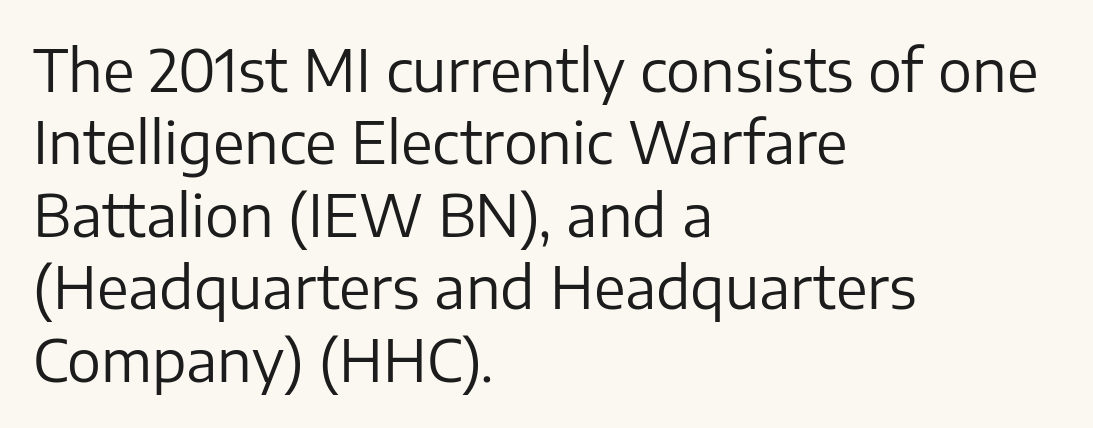
{"serif": "no", "italic": "no", "bold": "no", "weight": "regular", "width": "normal", "stroke_contrast": "low", "x_height": "medium", "monospaced": "no", "underline": "no", "align": "left", "line_spacing": "normal", "line_spacing_ratio": 1.27, "letter_spacing": "normal", "letter_spacing_em": 0.0, "glyph_px": 57}
